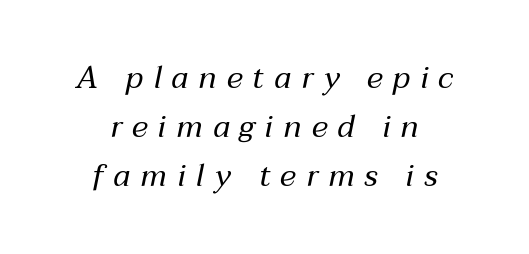
{"italic": "yes", "lean": "right", "slant_degrees": 12, "bold": "no", "weight": "regular", "width": "normal", "stroke_contrast": "medium", "x_height": "medium", "monospaced": "no", "underline": "no", "align": "center", "line_spacing": "normal", "line_spacing_ratio": 1.58, "letter_spacing": "wide", "letter_spacing_em": 0.32, "glyph_px": 31}
